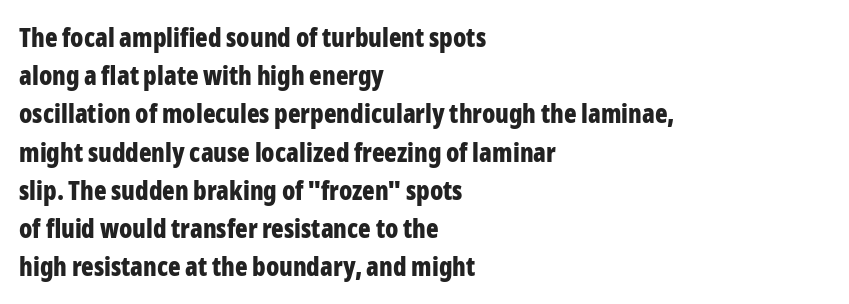
The image shows 26 px bold type, upright; set left-aligned, normal line spacing (1.47x), normal letter spacing, not underlined.
